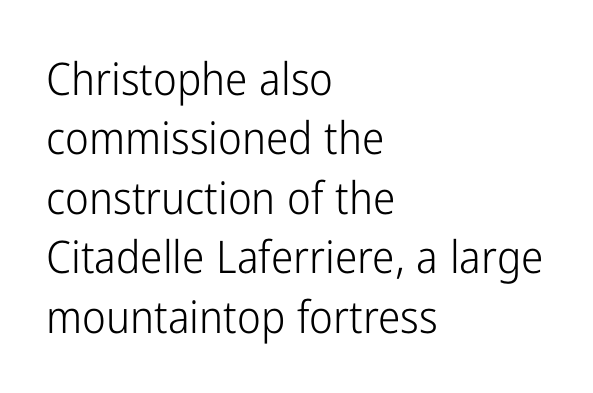
The image shows 45 px light, condensed sans-serif type, upright; set left-aligned, normal line spacing (1.32x), normal letter spacing, not underlined; low stroke contrast and a medium x-height.
